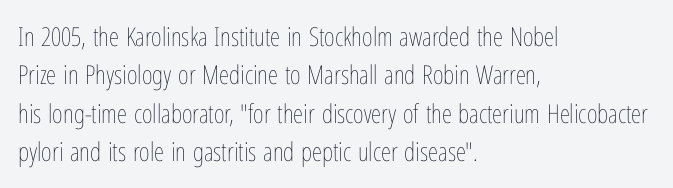
The image shows 26 px text type, upright; set left-aligned, normal line spacing (1.48x), normal letter spacing, not underlined.
